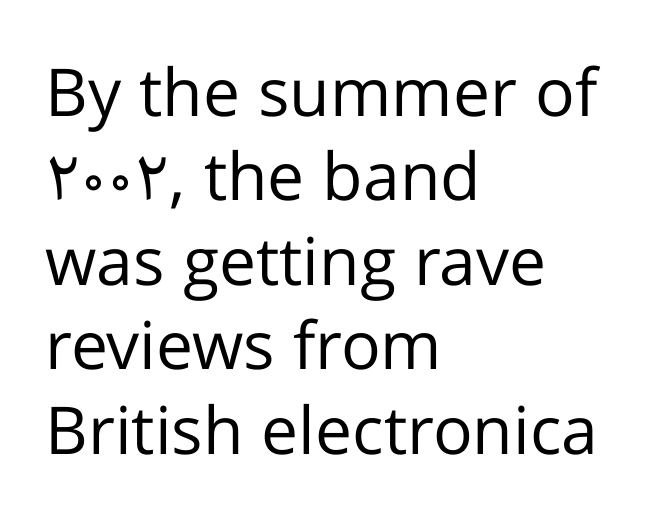
The image shows 66 px regular-weight sans-serif type, upright; set left-aligned, normal line spacing (1.28x), normal letter spacing, not underlined; low stroke contrast and a medium x-height.
